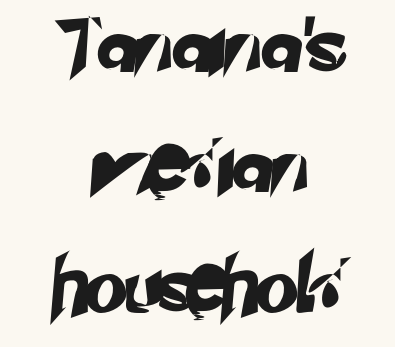
To sum up the face: it is a sans, with no serifs. Underline: absent. Looks like regular typesetting: each glyph gets only the width it needs. Baseline-to-baseline distance is far greater than the letter height.
